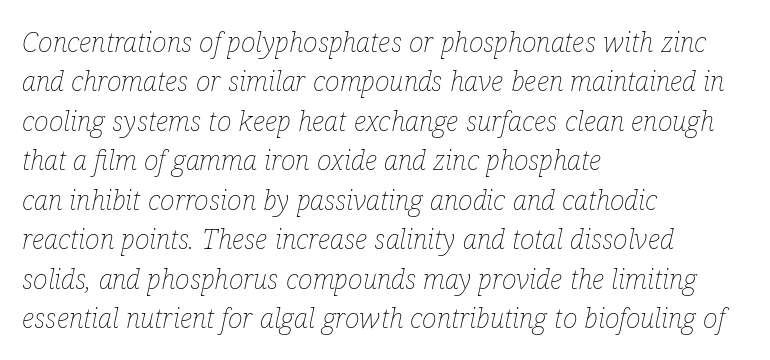
The text carries the slant typical of an italic or oblique font. Varying glyph widths throughout — classic text-font behaviour. The string is rendered with underlining switched off. How would I describe the line gaps? Plain and ordinary. The type is set solid horizontally, with unmodified tracking. Heaviness? Minimal to ordinary, like unemphasized prose.
